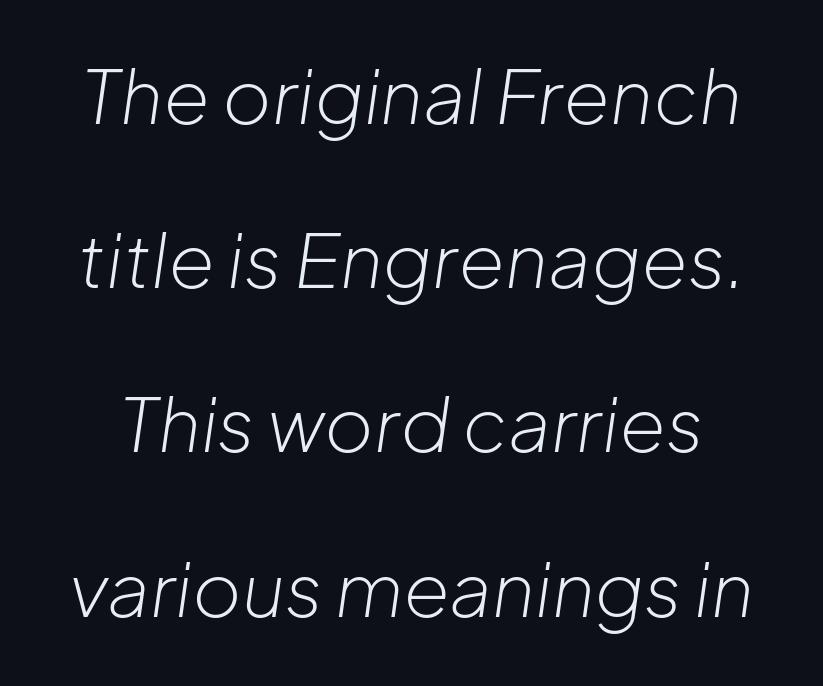
Loosely led — the rows are spread out. The specimen omits any rule beneath the text block's lines. Looks like regular typesetting: each glyph gets only the width it needs. Look at the tracking — it's just the regular setting, nothing added. The passage shown leans; its letterforms are oblique. Vertical stems look standard width or narrower in stroke.
